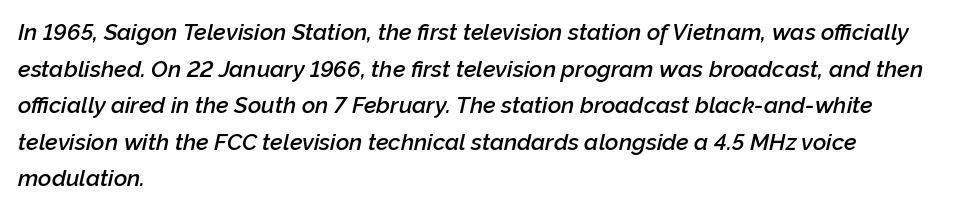
{"italic": "yes", "lean": "right", "slant_degrees": 12, "bold": "semi", "underline": "no", "align": "left", "line_spacing": "normal", "line_spacing_ratio": 1.59, "letter_spacing": "normal", "letter_spacing_em": 0.0, "glyph_px": 23}
